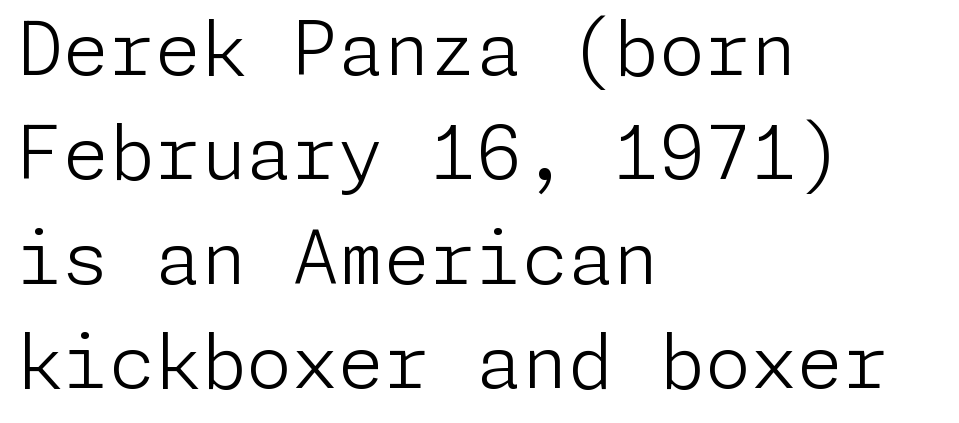
The image shows 74 px light sans-serif type, upright; set left-aligned, normal line spacing (1.41x), normal letter spacing, not underlined; low stroke contrast and a medium x-height.
